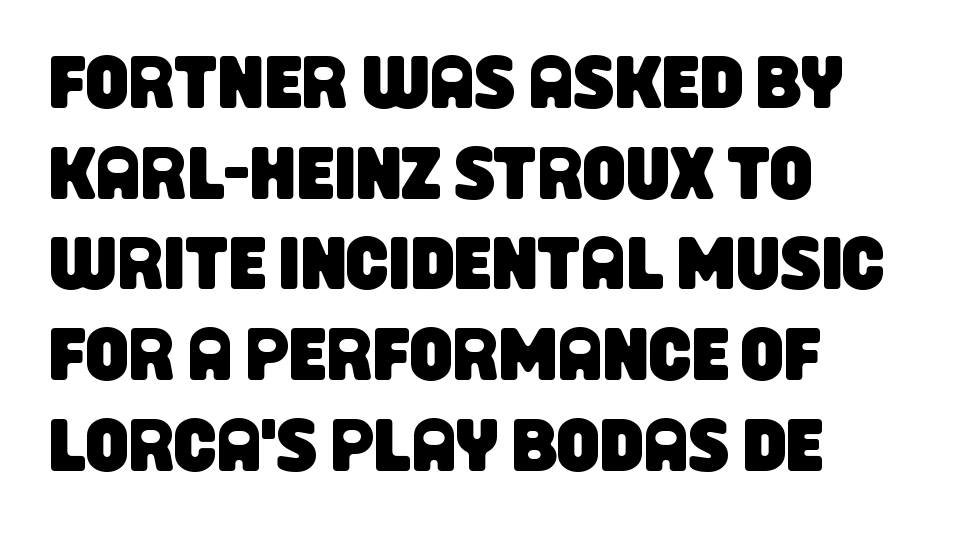
Q: Is the typeface a serif or a sans-serif typeface? A: Sans-serif.
Q: Is the text underlined? A: No.
Q: How is the paragraph aligned? A: Left-aligned.
Q: Is the spacing between letters normal or unusually wide? A: Normal.
Q: Width (condensed, normal, or wide)? A: Condensed.
Q: Stroke contrast? A: Low.
Q: x-height? A: Large.
Q: Monospaced? A: No.
